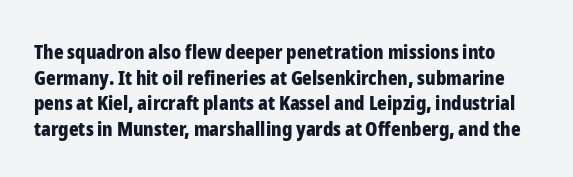
Q: Is the text bold? A: Yes.
Q: Is the text italic (slanted)? A: No, it is upright.
Q: Is the text underlined? A: No.
Q: Is the spacing between letters normal or unusually wide? A: Normal.
Q: Is the spacing between lines tight, normal or loose? A: Normal.
